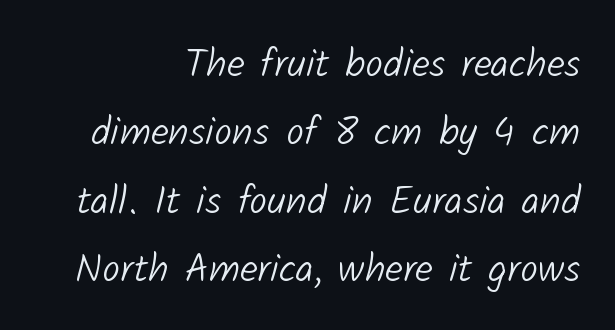
Q: Is the text bold? A: No.
Q: Is the typeface a serif or a sans-serif typeface? A: Sans-serif.
Q: Is the text underlined? A: No.
Q: How is the paragraph aligned? A: Right-aligned.
Q: Is the spacing between letters normal or unusually wide? A: Normal.
Q: Width (condensed, normal, or wide)? A: Normal.
Q: Stroke contrast? A: Low.
Q: x-height? A: Medium.
Q: Monospaced? A: No.
